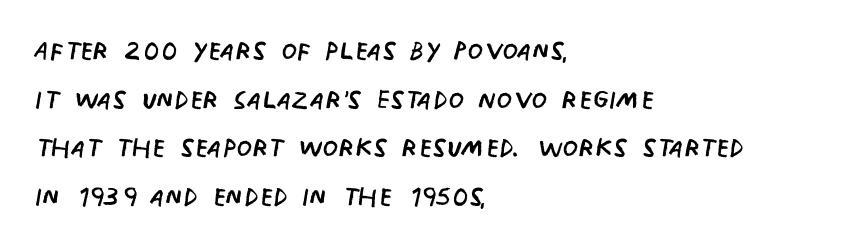
{"serif": "no", "bold": "no", "weight": "regular", "width": "condensed", "stroke_contrast": "low", "x_height": "large", "monospaced": "no", "underline": "no", "align": "left", "line_spacing": "normal", "line_spacing_ratio": 1.35, "letter_spacing": "normal", "letter_spacing_em": 0.0, "glyph_px": 36}
